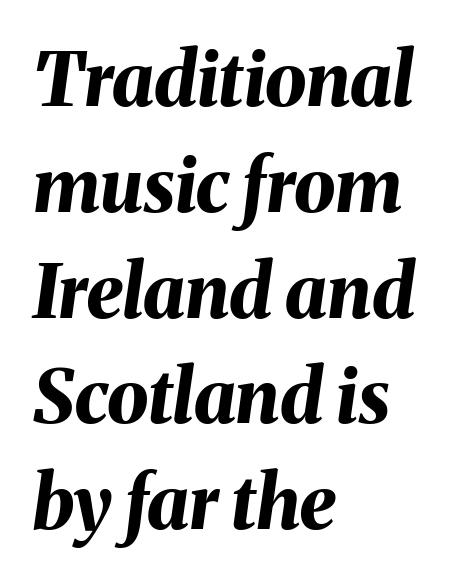
The image shows 74 px bold type, italic (leaning right); set left-aligned, normal line spacing (1.43x), normal letter spacing, not underlined; medium stroke contrast and a medium x-height.
